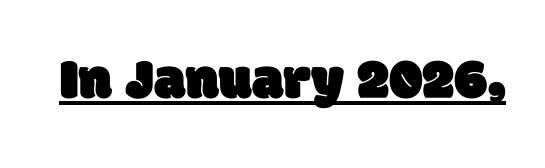
{"serif": "no", "width": "normal", "stroke_contrast": "low", "x_height": "large", "monospaced": "no", "underline": "yes", "letter_spacing": "normal", "letter_spacing_em": 0.0, "glyph_px": 58}
